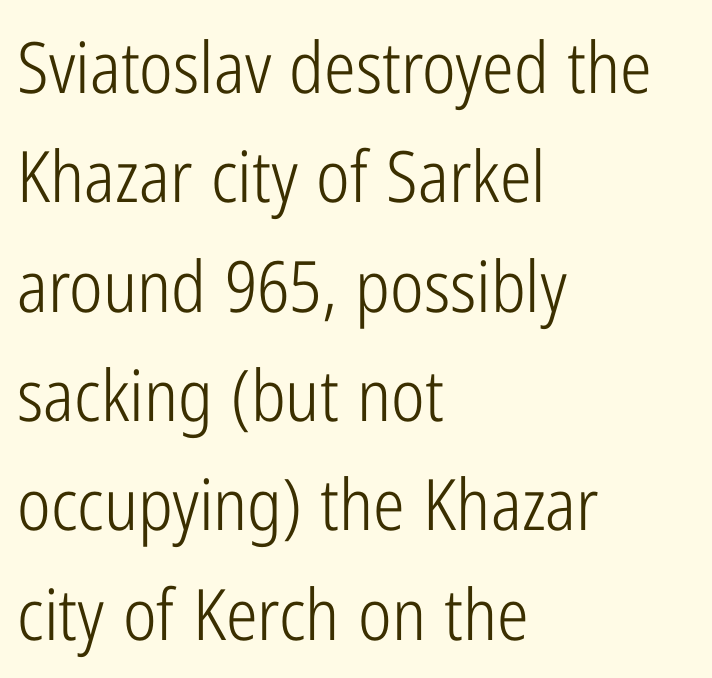
The image shows 71 px light, condensed sans-serif type, upright; set left-aligned, normal line spacing (1.54x), normal letter spacing, not underlined; low stroke contrast and a medium x-height.
